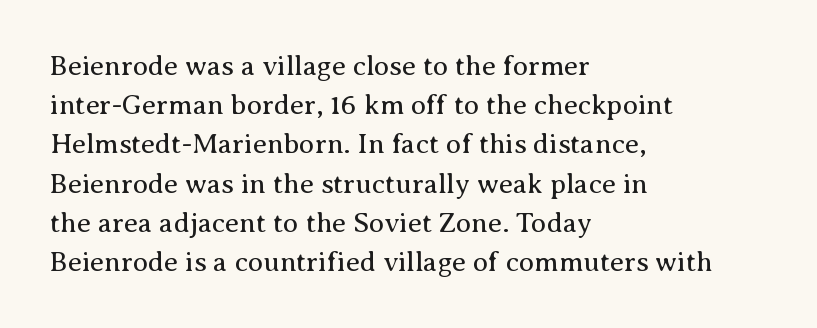
Q: Is the text bold? A: No.
Q: Is the text italic (slanted)? A: No, it is upright.
Q: Is the typeface a serif or a sans-serif typeface? A: Serif.
Q: Is the text underlined? A: No.
Q: How is the paragraph aligned? A: Left-aligned.
Q: Is the spacing between letters normal or unusually wide? A: Normal.
Q: Is the spacing between lines tight, normal or loose? A: Normal.
Q: Width (condensed, normal, or wide)? A: Normal.
Q: Stroke contrast? A: Medium.
Q: x-height? A: Medium.
Q: Monospaced? A: No.
